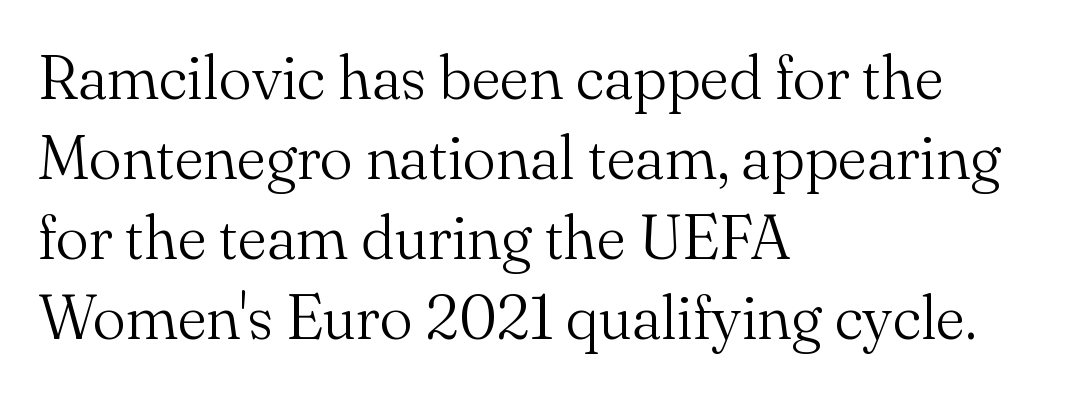
The zone under the glyphs is completely vacant. Typeset ragged right — the left edge is the straight one. In terms of posture, this sample is upright. Old-style or modern, the face here clearly has serifs.
